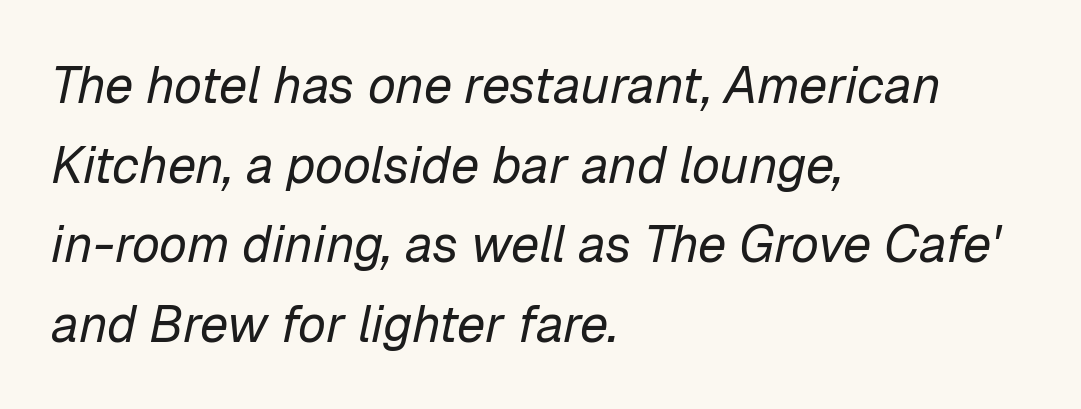
The letters advance in unequal steps, a hallmark of proportional type. Caption: standard tracking, unaltered. You can tell it's italic because the verticals aren't actually vertical. Horizontal alignment here is leftward, the default for most running prose. Beneath every word, the page is bare.
